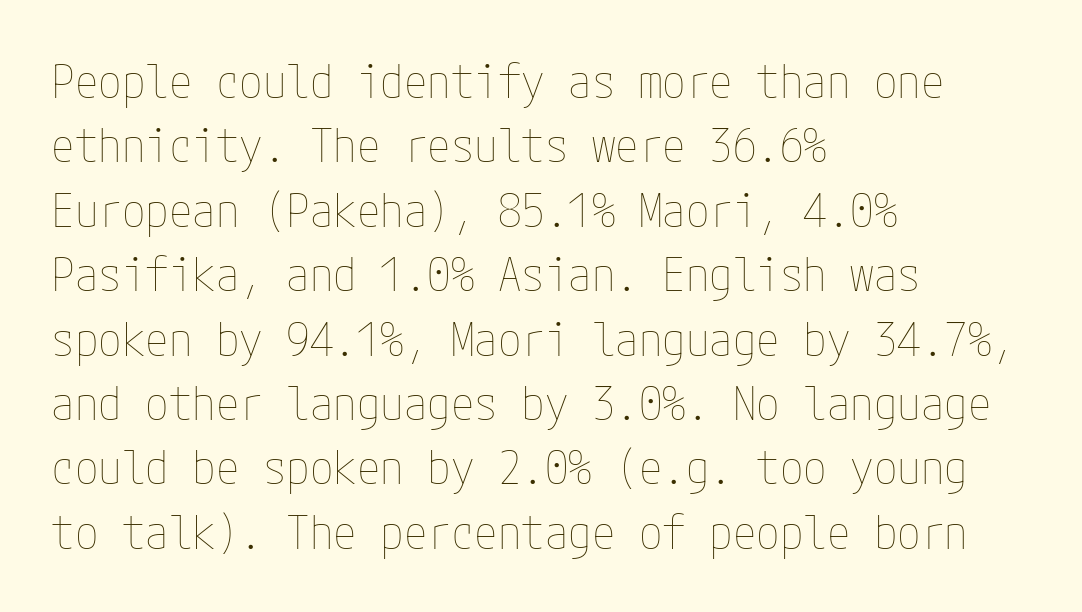
{"italic": "no", "bold": "no", "weight": "thin", "width": "condensed", "stroke_contrast": "low", "x_height": "medium", "underline": "no", "align": "left", "line_spacing": "normal", "line_spacing_ratio": 1.37, "letter_spacing": "normal", "letter_spacing_em": 0.0, "glyph_px": 47}
